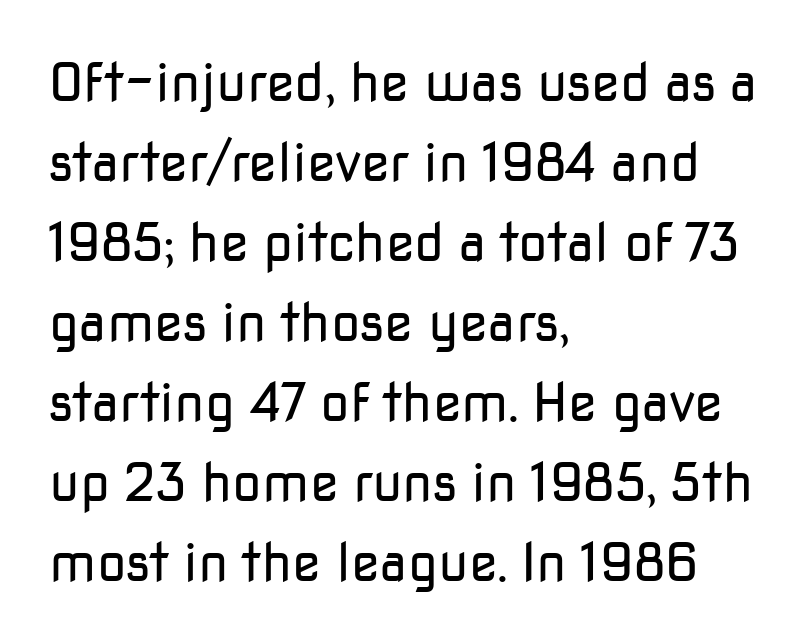
Each letter keeps its own natural width here, so spacing adapts to shape. The rows are spaced the way most documents space them. Which margin do the lines hug? The left one — the right edge is uneven. To sum up the face: it is a sans, with no serifs. Here the glyphs are tracked normally, forming tight word shapes. Beneath every word, the page is bare.
